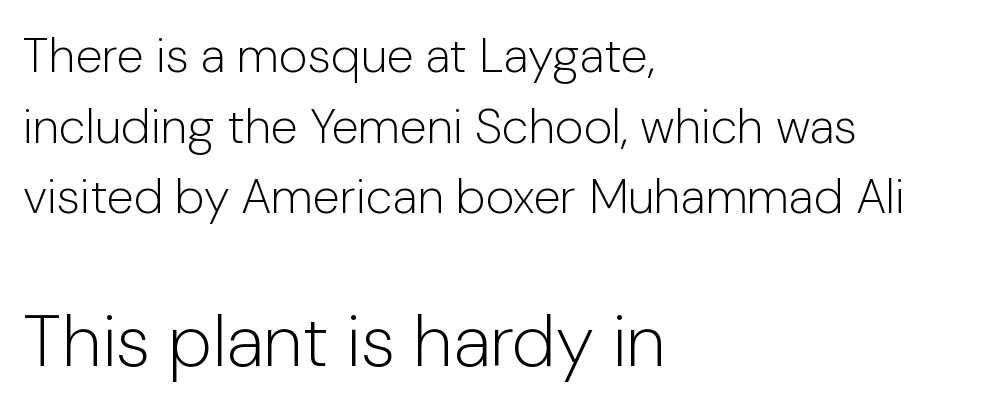
{"serif": "no", "italic": "no", "bold": "no", "weight": "light", "width": "normal", "stroke_contrast": "low", "x_height": "medium", "monospaced": "no", "underline": "no", "align": "left", "line_spacing": "normal", "line_spacing_ratio": 1.44, "letter_spacing": "normal", "letter_spacing_em": 0.0, "larger_block": "second", "size_ratio": 1.49, "glyph_px": 73}
